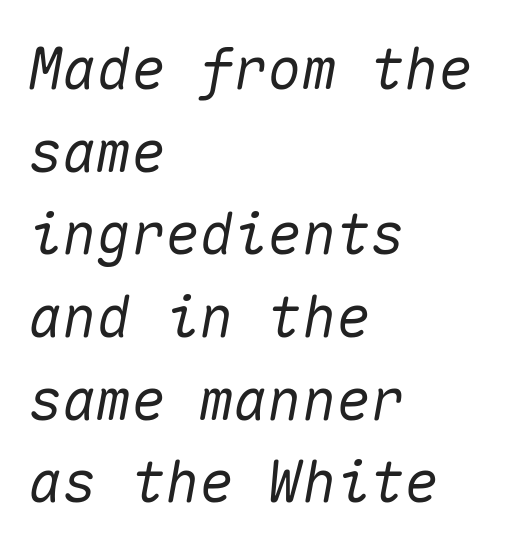
Q: Is the text italic (slanted)? A: Yes, it leans right by about 10 degrees.
Q: Is the text underlined? A: No.
Q: How is the paragraph aligned? A: Left-aligned.
Q: Is the spacing between letters normal or unusually wide? A: Normal.
Q: Is the spacing between lines tight, normal or loose? A: Normal.
Q: Width (condensed, normal, or wide)? A: Normal.
Q: Stroke contrast? A: Medium.
Q: x-height? A: Medium.
Q: Monospaced? A: Yes.
